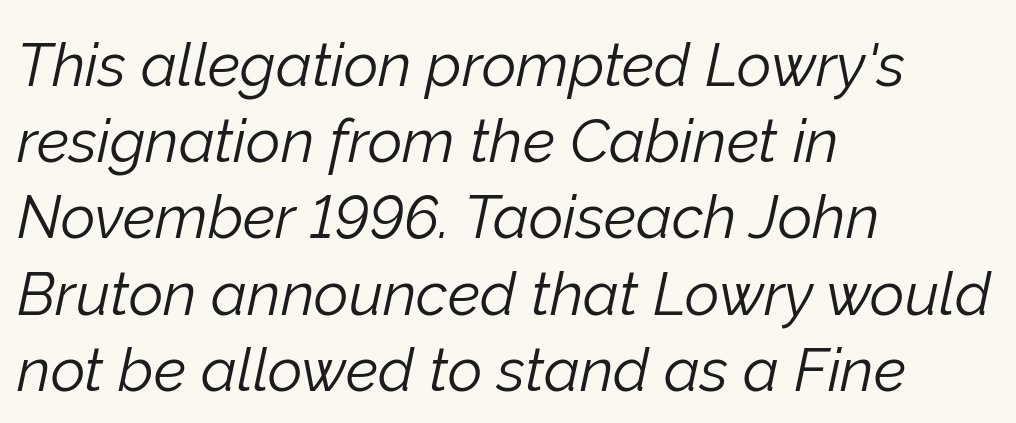
Default kerning and tracking; the words read as compact shapes. The letters are slanted; this is an italic face. The glyphs are unaccompanied by any horizontal stroke below them. Left-aligned paragraph, ragged on the right.
